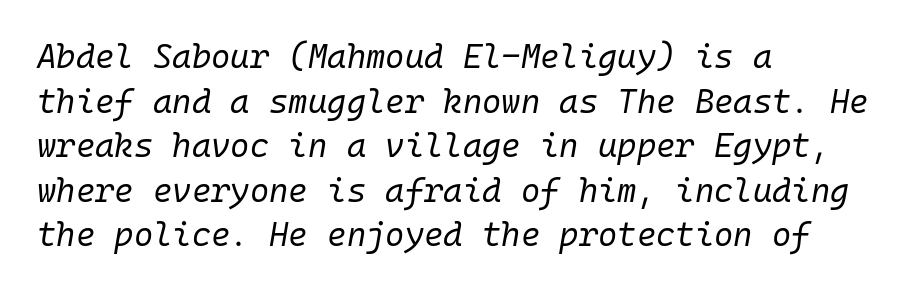
This rendering leaves character spacing at its baseline value. Regarding leading, the lines here are spaced in the standard way. Is this a fixed-width face? Yes — each glyph sits in an identical cell. Layout note: lines flush left. Each row of text sits above clean, open space.
